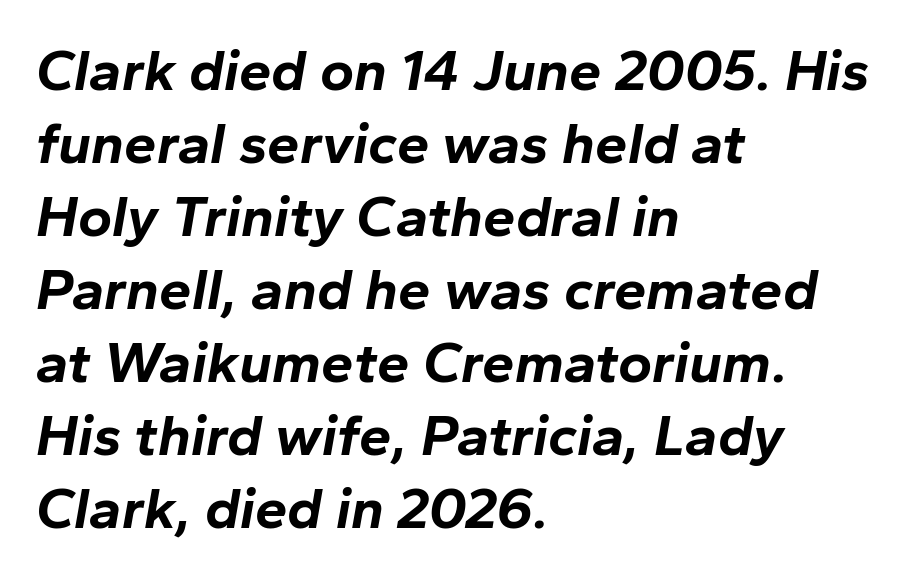
The image shows 58 px bold type, italic (leaning right); set left-aligned, normal line spacing (1.26x), normal letter spacing, not underlined; low stroke contrast and a medium x-height.
